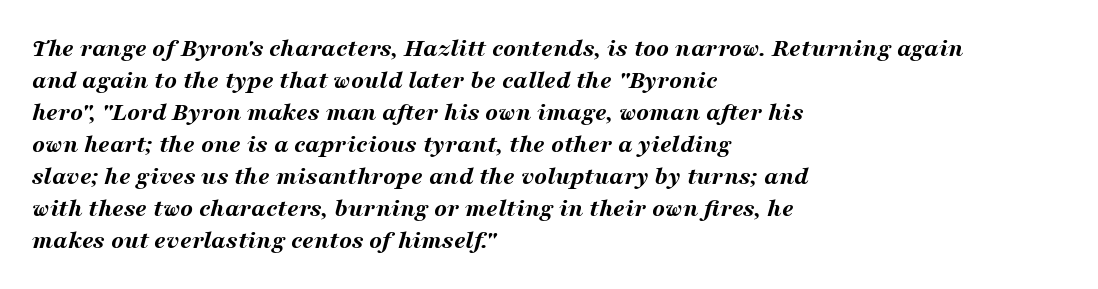
Q: Is the text bold? A: Yes.
Q: Is the text italic (slanted)? A: Yes, it leans right by about 16 degrees.
Q: Is the text underlined? A: No.
Q: How is the paragraph aligned? A: Left-aligned.
Q: Is the spacing between letters normal or unusually wide? A: Normal.
